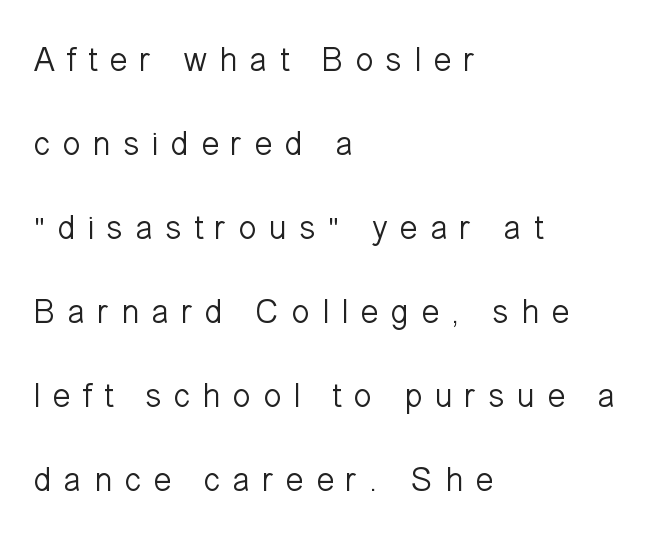
Leftover space on each line is placed entirely after the last word. No extra ink here — the face is not bold. The gap between lines stays unmarked. You could fit nearly another row in the gap between these rows.
